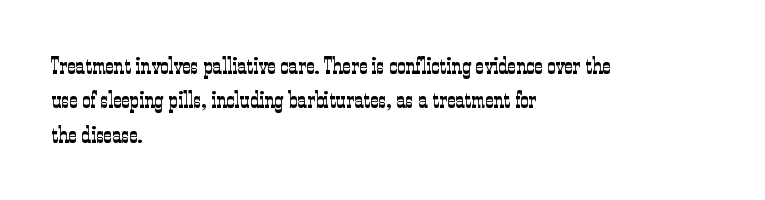
The image shows 23 px text type, upright; set left-aligned, normal line spacing (1.49x), normal letter spacing, not underlined.
